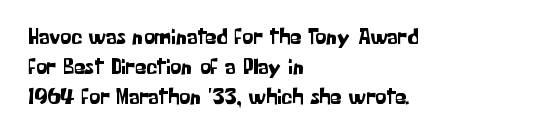
The image shows 22 px text type, upright; set left-aligned, normal line spacing (1.36x), normal letter spacing, not underlined.
